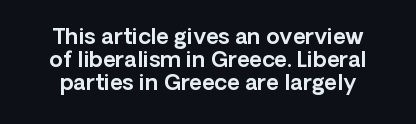
Quick note: not italic, upright. Anything drawn beneath the words? Only blank space. Closely set lines give the paragraph a compact silhouette. The letters sit at their default tracking, neither squeezed nor spread.
